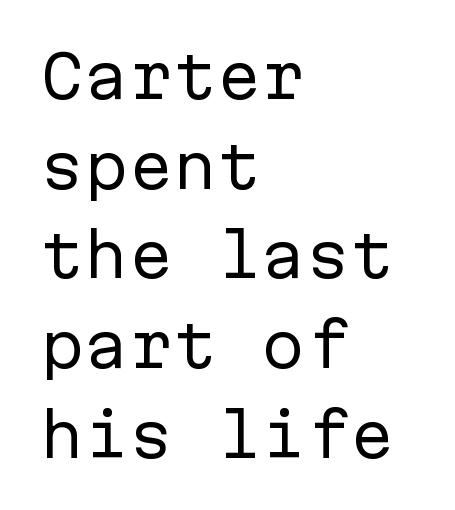
The letters march in equal steps, a hallmark of fixed-pitch type. Ordinary non-slanted type is in use. Only glyphs here, with clear space below each row. Classification — sans serif. What stands out about the letter spacing? Nothing — it is the standard amount. The font sits on the lighter half of the weight spectrum, regular included.
